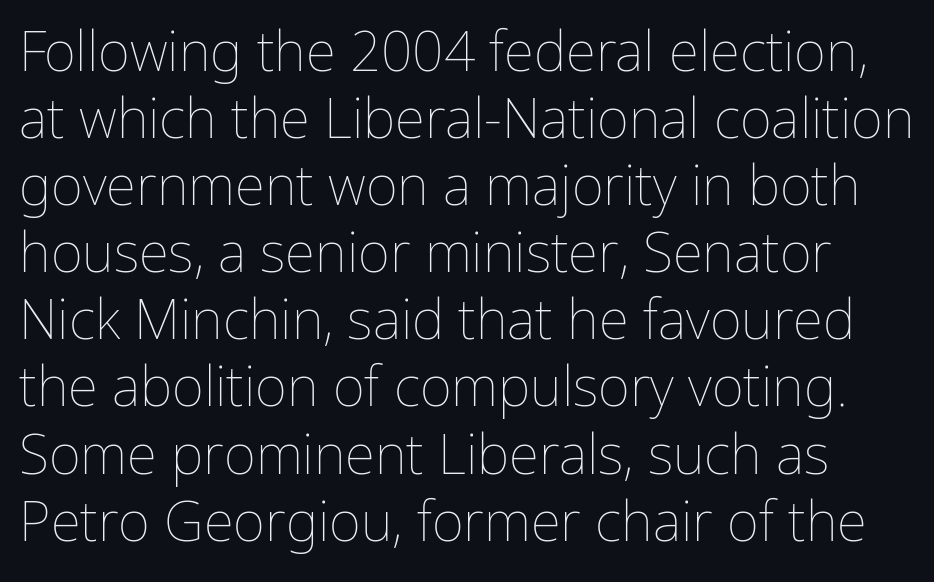
The image shows 55 px thin type, upright; set line spacing 1.22x, normal letter spacing, not underlined; low stroke contrast and a medium x-height.
